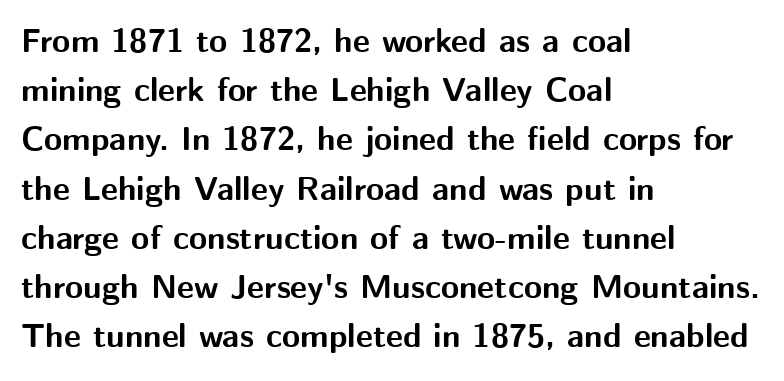
The image shows 33 px bold sans-serif type, upright; set left-aligned, normal line spacing (1.49x), normal letter spacing, not underlined; medium stroke contrast and a medium x-height.
